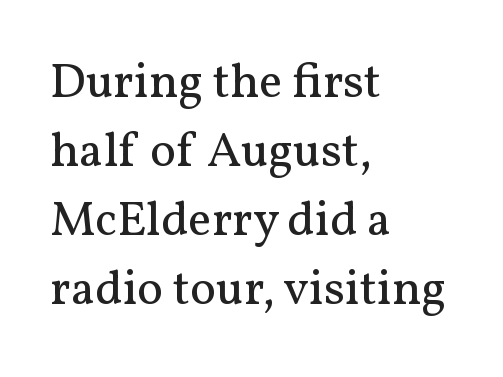
The image shows 49 px regular-weight serif type, upright; set left-aligned, normal line spacing (1.41x), normal letter spacing, not underlined; medium stroke contrast and a medium x-height.
